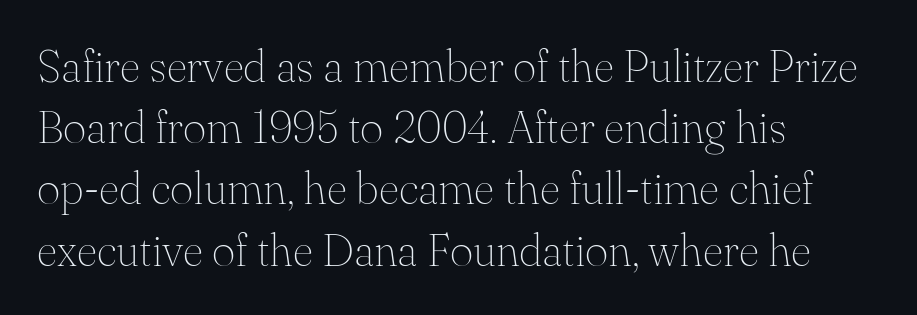
Q: Is the text bold? A: No.
Q: Is the text italic (slanted)? A: No, it is upright.
Q: Is the typeface a serif or a sans-serif typeface? A: Serif.
Q: Is the text underlined? A: No.
Q: How is the paragraph aligned? A: Left-aligned.
Q: Is the spacing between letters normal or unusually wide? A: Normal.
Q: Is the spacing between lines tight, normal or loose? A: Normal.
Q: Width (condensed, normal, or wide)? A: Normal.
Q: Stroke contrast? A: Medium.
Q: x-height? A: Small.
Q: Monospaced? A: No.
